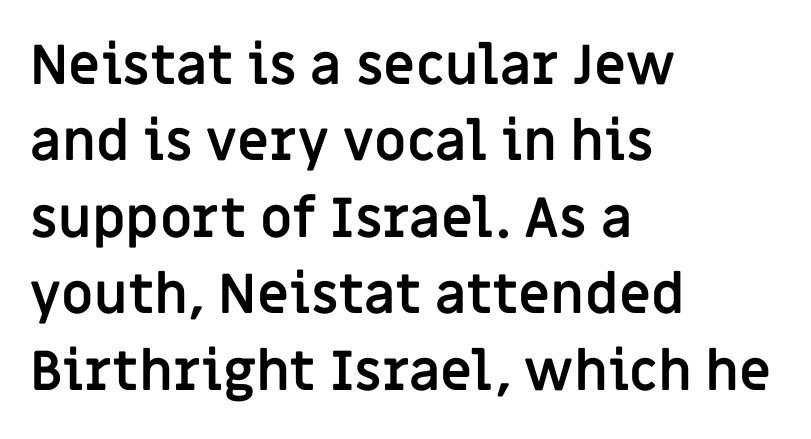
The image shows 55 px semibold sans-serif type, upright; set left-aligned, normal line spacing (1.39x), normal letter spacing, not underlined; low stroke contrast and a large x-height.
